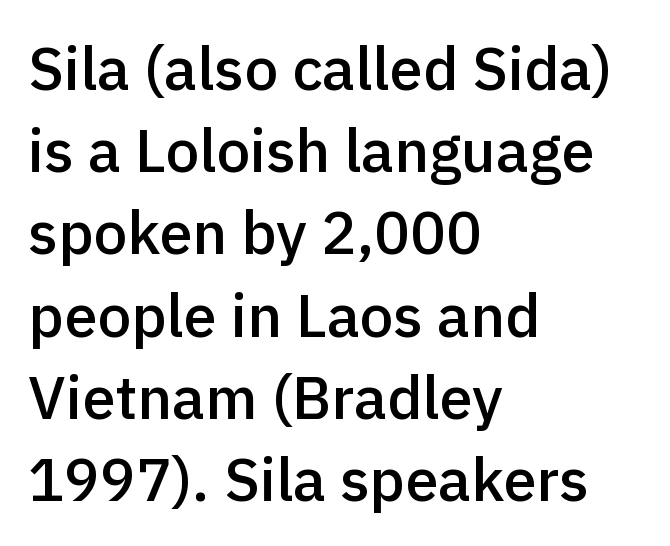
{"serif": "no", "italic": "no", "bold": "semi", "weight": "semibold", "width": "normal", "x_height": "medium", "monospaced": "no", "underline": "no", "align": "left", "line_spacing": "normal", "line_spacing_ratio": 1.37, "letter_spacing": "normal", "letter_spacing_em": 0.0, "glyph_px": 60}
